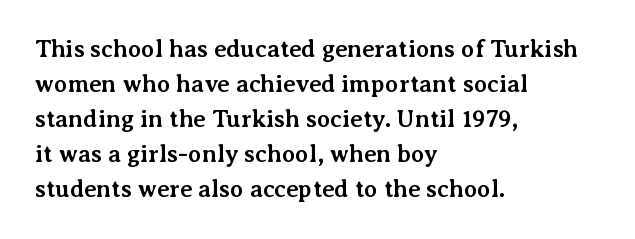
{"italic": "no", "bold": "yes", "underline": "no", "align": "left", "line_spacing": "normal", "line_spacing_ratio": 1.46, "letter_spacing": "normal", "letter_spacing_em": 0.0, "glyph_px": 24}
